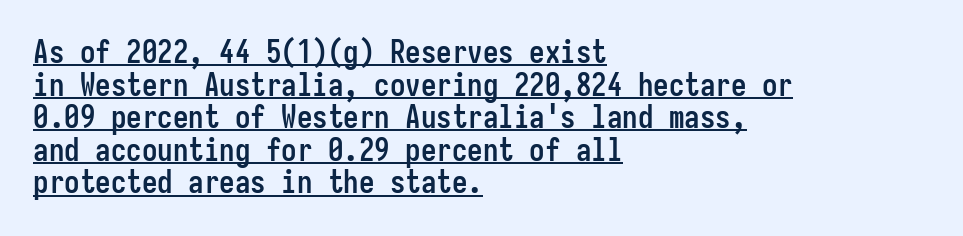
Q: Is the text bold? A: Yes.
Q: Is the text italic (slanted)? A: No, it is upright.
Q: Is the typeface a serif or a sans-serif typeface? A: Sans-serif.
Q: Is the text underlined? A: Yes.
Q: How is the paragraph aligned? A: Left-aligned.
Q: Is the spacing between letters normal or unusually wide? A: Normal.
Q: Is the spacing between lines tight, normal or loose? A: Tight.
Q: Width (condensed, normal, or wide)? A: Condensed.
Q: Stroke contrast? A: Low.
Q: x-height? A: Medium.
Q: Monospaced? A: Yes.
